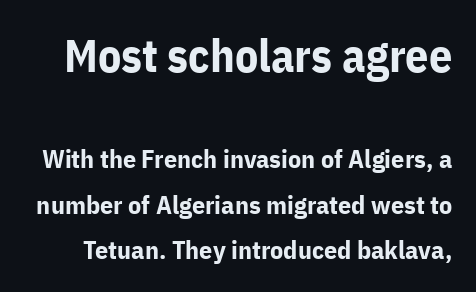
Quick note: not italic, upright. The characters display no serif detailing; their extremities are plain. Compared with typical body copy, the letter spacing here is the same. Character size in the leading block exceeds that of the trailing block. These words are printed bold, with thick strokes throughout. Each letter keeps its own natural width here, so spacing adapts to shape.
